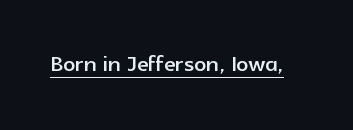
Q: Is the text italic (slanted)? A: No, it is upright.
Q: Is the typeface a serif or a sans-serif typeface? A: Sans-serif.
Q: Is the text underlined? A: Yes.
Q: Is the spacing between letters normal or unusually wide? A: Normal.
Q: Width (condensed, normal, or wide)? A: Normal.
Q: x-height? A: Medium.
Q: Monospaced? A: No.
